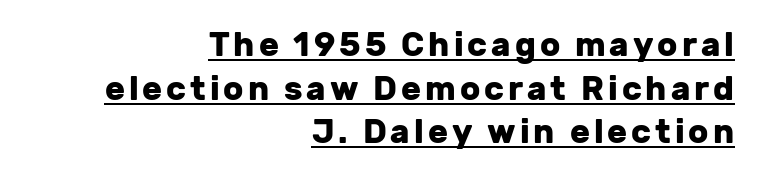
The lettering holds an erect, upright posture throughout. These lines are set flush right with a ragged left edge. In designer terms, the underline attribute is active on this setting. The font is running at its bold setting. Here the designer chose a conventional face with non-uniform glyph widths.
